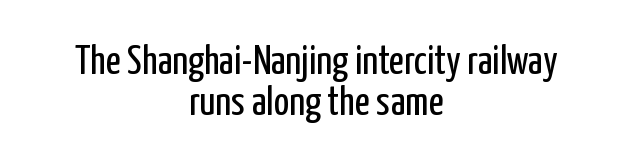
{"serif": "no", "italic": "no", "bold": "no", "weight": "regular", "width": "condensed", "stroke_contrast": "low", "x_height": "medium", "monospaced": "no", "underline": "no", "align": "center", "line_spacing": "tight", "line_spacing_ratio": 0.99, "letter_spacing": "normal", "letter_spacing_em": 0.0, "glyph_px": 41}
